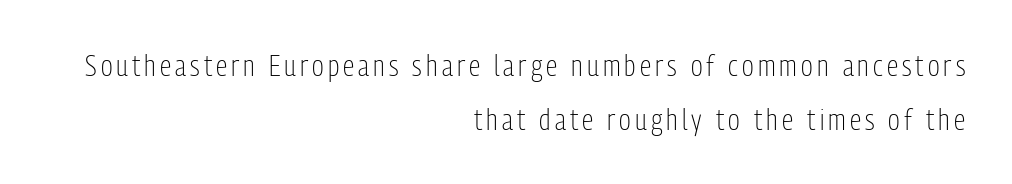
The image shows 29 px light, condensed sans-serif type, upright; set right-aligned, line spacing 1.86x, not underlined; low stroke contrast and a medium x-height.
